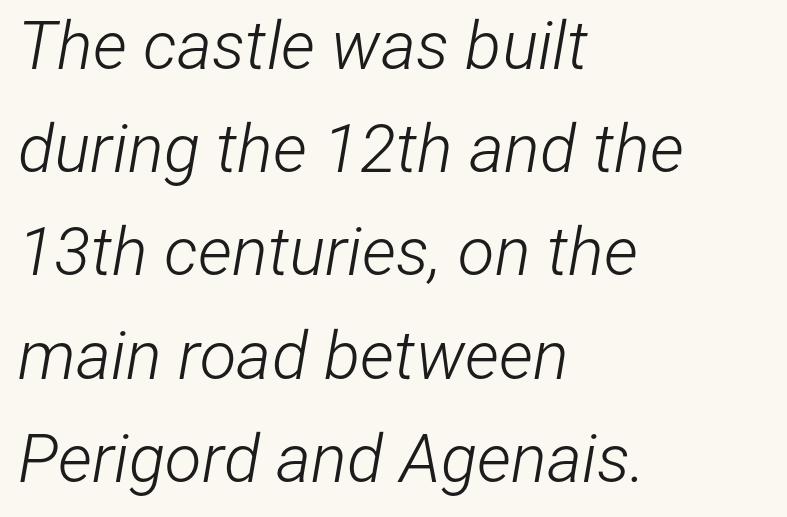
Short note: letters normally spaced. Stems here are at most as thick as an everyday book face. The leading is moderate, giving the passage an even texture. Posture: slanted. A typesetter would call this proportional, since set widths differ per character. Rule under the text: the space is simply empty.
